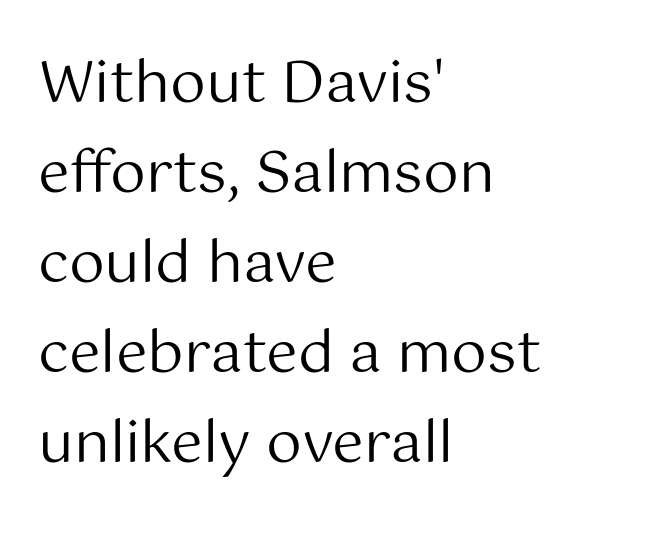
These glyphs show unthickened strokes, regular width or finer. Vertical strokes here are truly vertical. Nobody touched the tracking dial on this one. The leading is moderate, giving the passage an even texture.
